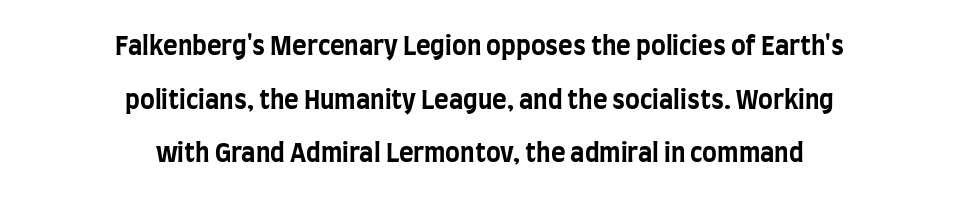
The image shows 25 px bold type, upright; set centered, loose line spacing (2.15x), normal letter spacing, not underlined.
